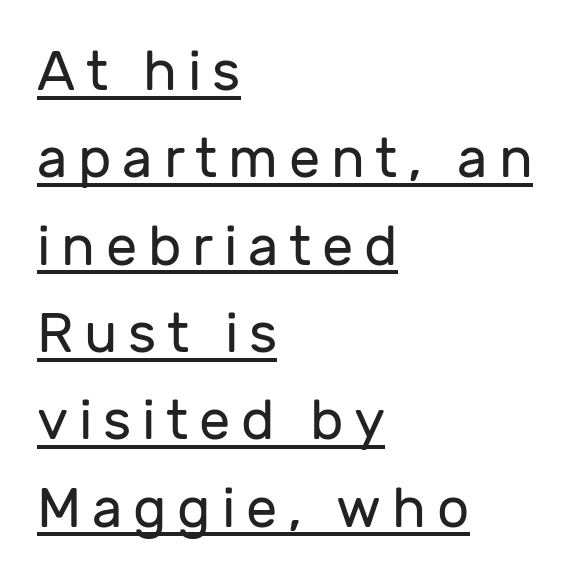
The image shows 56 px regular-weight sans-serif type, upright; set left-aligned, normal line spacing (1.56x), underlined; low stroke contrast and a medium x-height.
